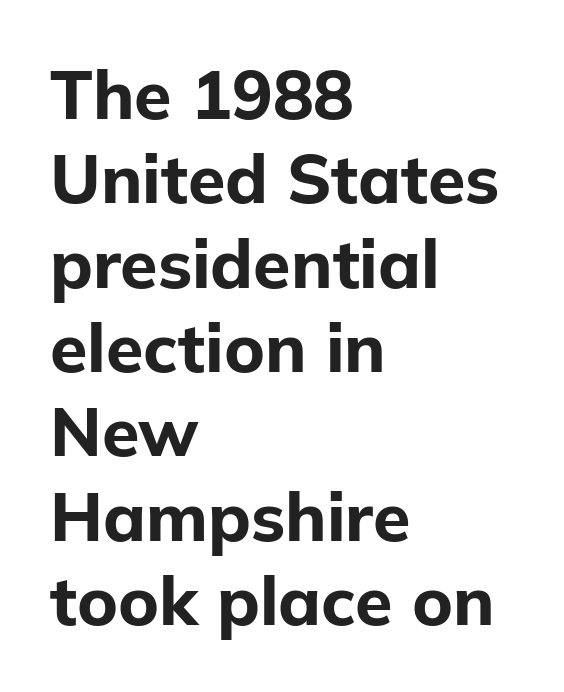
Honestly, there is no underline to notice here at all. Letterform terminals end flat and unadorned throughout the passage. Compared with typical body copy, the letter spacing here is the same. Ordinary non-slanted type is in use. Set as a true bold cut, around the 700 mark.
